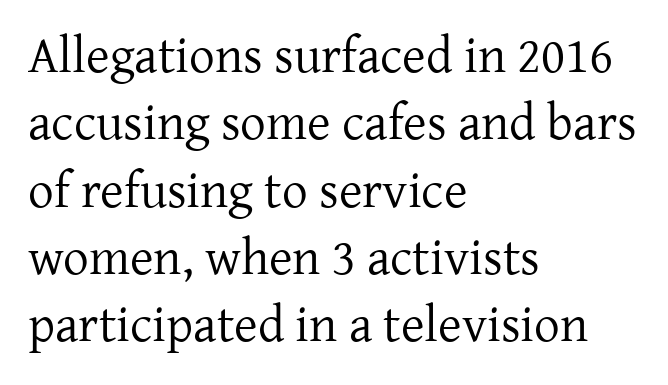
{"serif": "yes", "italic": "no", "bold": "no", "weight": "regular", "width": "normal", "stroke_contrast": "low", "x_height": "medium", "monospaced": "no", "underline": "no", "align": "left", "line_spacing": "normal", "line_spacing_ratio": 1.32, "letter_spacing": "normal", "letter_spacing_em": 0.0, "glyph_px": 51}
